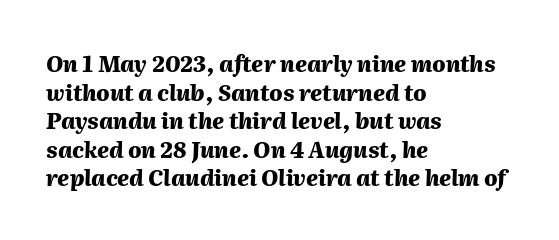
Weight check: bold — yes, fully. Tall strokes in this sample are angled rather than plumb. Horizontal alignment here is leftward, the default for most running prose. Each row of text sits above clean, open space. Regular leading. Between one letter and the next there's only the usual sliver of space.
